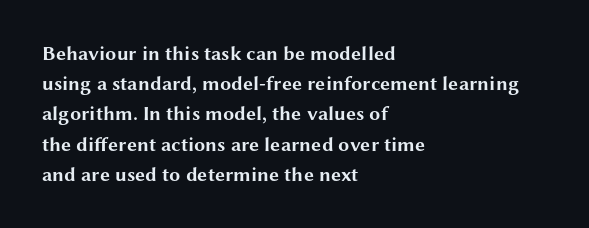
The image shows 20 px bold type, upright; set left-aligned, normal line spacing (1.51x), normal letter spacing, not underlined.
